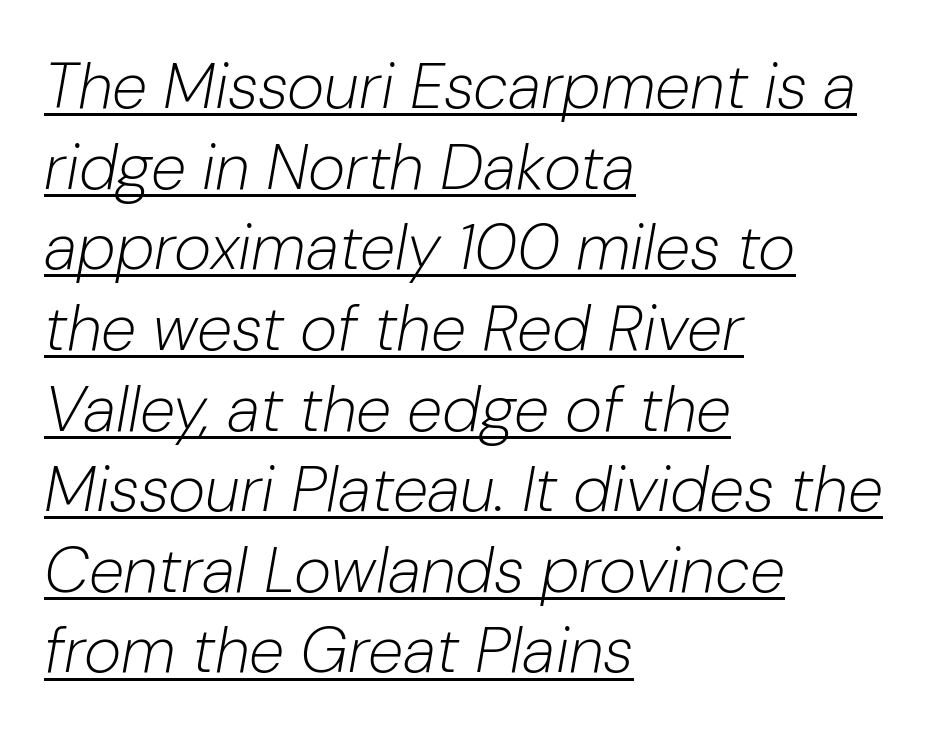
The image shows 64 px light type, italic (leaning right); set left-aligned, normal line spacing (1.26x), normal letter spacing, underlined; low stroke contrast and a medium x-height.
